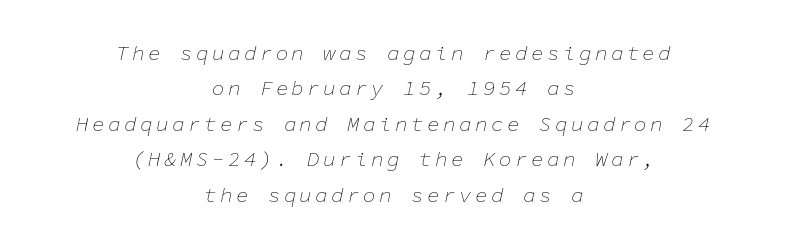
{"italic": "yes", "lean": "right", "slant_degrees": 11, "bold": "no", "underline": "no", "align": "center", "line_spacing": "normal", "line_spacing_ratio": 1.69, "glyph_px": 21}
